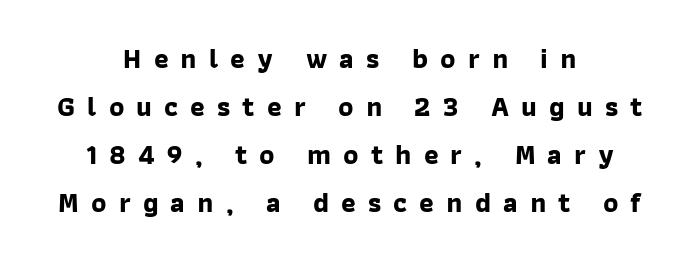
This rendering widens character spacing well past its baseline value. The setting favours the middle, as headings and verse often do. Look at the stroke-to-counter ratio: heavy, a bold. Classification — sans serif. Letters rest on an invisible, unmarked baseline. This sample has the flowing, uneven cadence of proportional lettering.
